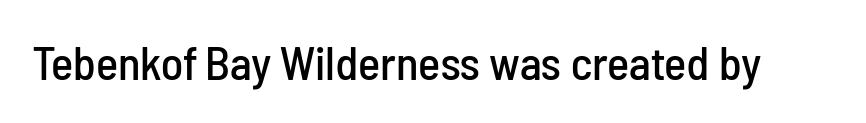
{"serif": "no", "italic": "no", "width": "condensed", "stroke_contrast": "low", "x_height": "medium", "monospaced": "no", "underline": "no", "letter_spacing": "normal", "letter_spacing_em": 0.0, "glyph_px": 47}
